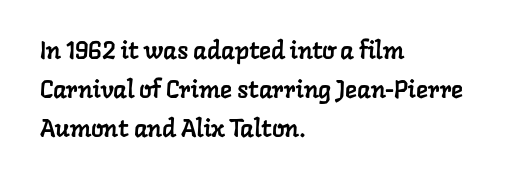
The lines are quadded left. Observe the ordinary spacing: letters are neighbours, not strangers. The string is rendered with underlining switched off. Each new line begins a customary step beneath the previous one.
